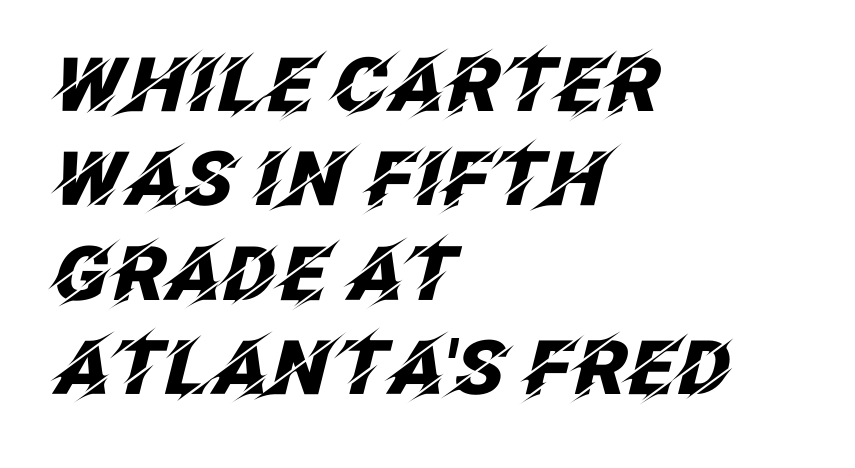
Q: Is the text bold? A: Yes.
Q: Is the text italic (slanted)? A: Yes, it leans right by about 12 degrees.
Q: Is the text underlined? A: No.
Q: How is the paragraph aligned? A: Left-aligned.
Q: Is the spacing between letters normal or unusually wide? A: Normal.
Q: Is the spacing between lines tight, normal or loose? A: Normal.
Q: Width (condensed, normal, or wide)? A: Normal.
Q: Stroke contrast? A: Low.
Q: x-height? A: Large.
Q: Monospaced? A: No.
